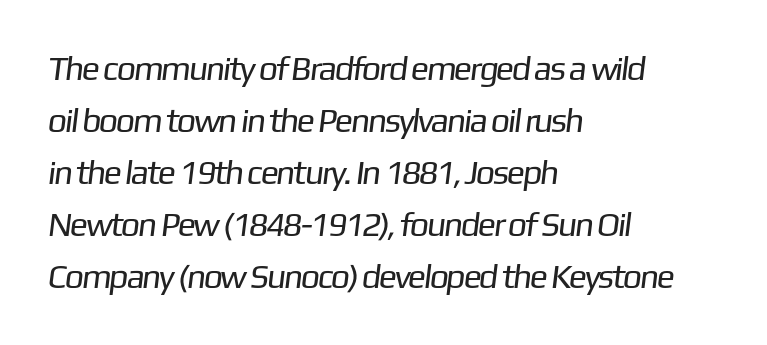
The image shows 34 px regular-weight sans-serif type; set left-aligned, normal line spacing (1.53x), normal letter spacing, not underlined; low stroke contrast and a medium x-height.
